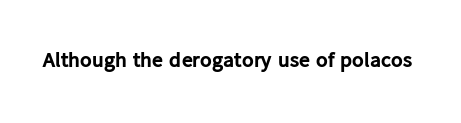
The image shows 22 px bold type, upright; set normal letter spacing, not underlined.
